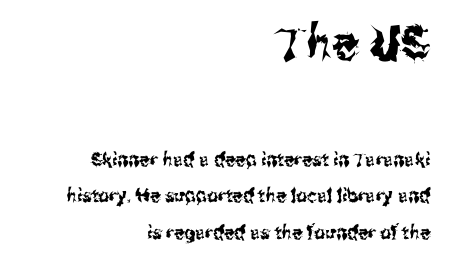
The image shows 47 px condensed sans-serif type, upright; set right-aligned, loose line spacing (1.92x), normal letter spacing, not underlined; the first (top) block is 2.47x larger; medium stroke contrast and a medium x-height.
